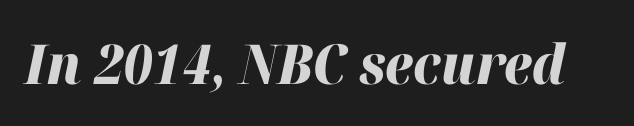
Observe the ordinary spacing: letters are neighbours, not strangers. The rendering uses a bold face; every stroke is thick and dark. The space directly below the letters is spotless. Looks like regular typesetting: each glyph gets only the width it needs. Posture: slanted.
